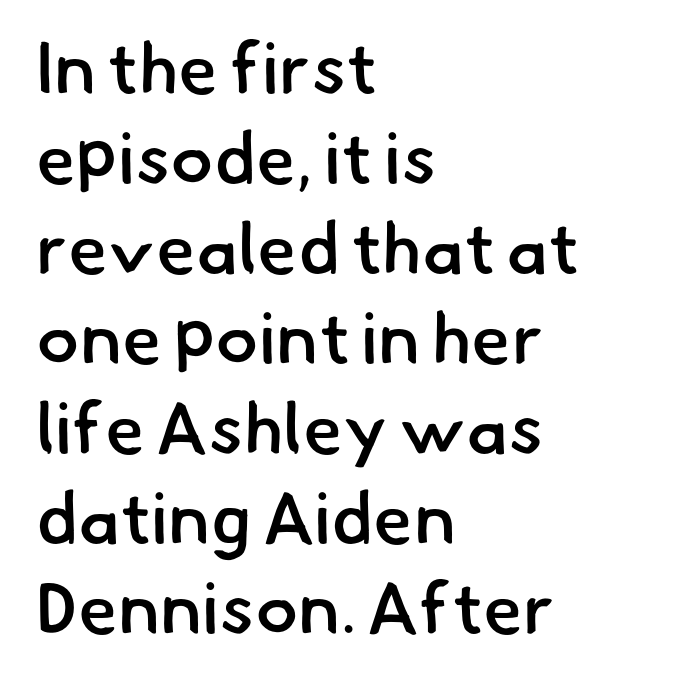
Q: Is the text bold? A: Semi-bold.
Q: Is the typeface a serif or a sans-serif typeface? A: Sans-serif.
Q: Is the text underlined? A: No.
Q: How is the paragraph aligned? A: Left-aligned.
Q: Is the spacing between letters normal or unusually wide? A: Normal.
Q: Is the spacing between lines tight, normal or loose? A: Normal.
Q: Width (condensed, normal, or wide)? A: Normal.
Q: Stroke contrast? A: Low.
Q: x-height? A: Small.
Q: Monospaced? A: No.
